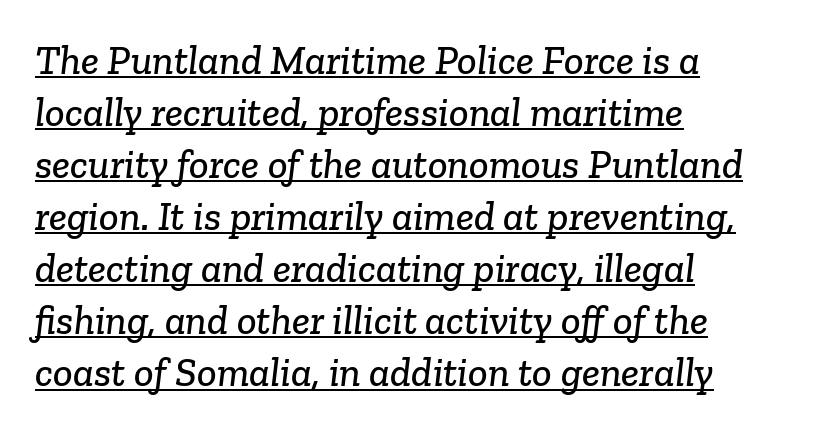
Honestly, the row spacing looks completely unremarkable. The letters advance in unequal steps, a hallmark of proportional type. Every row of glyphs begins at an identical x-position on the left. Standard letterfit; no display-style spreading of the glyphs. Check the space under the baseline: a stroke is drawn there.
